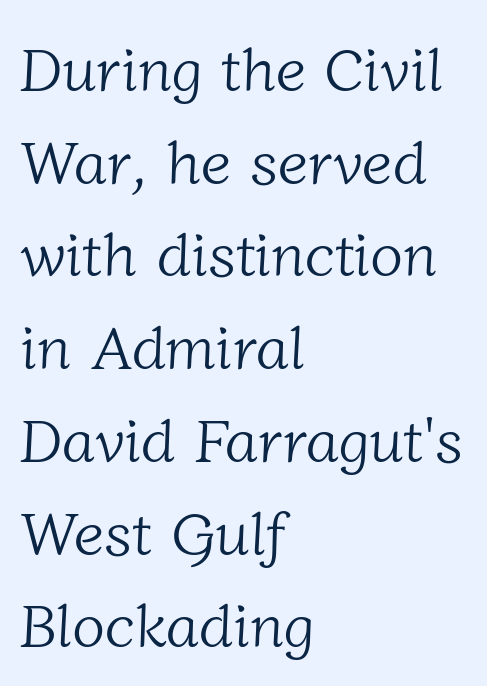
The image shows 61 px light serif type; set left-aligned, normal line spacing (1.52x), normal letter spacing, not underlined; low stroke contrast and a medium x-height.
